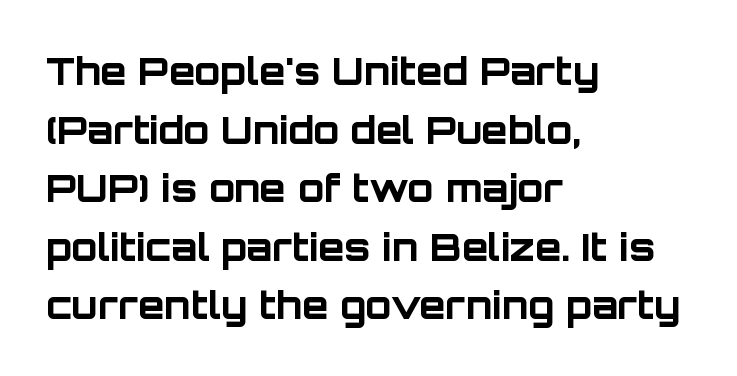
Ascenders rise straight up at ninety degrees. Standard letterfit; no display-style spreading of the glyphs. The face used here is proportionally spaced, like ordinary book or web type. Leading: standard. Short and long lines alike share a common starting point at left.
